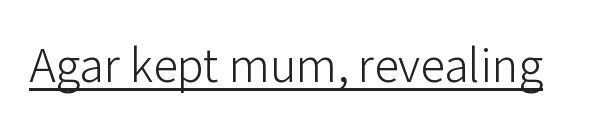
In terms of letterform style, serifs are entirely absent. Here the designer chose a conventional face with non-uniform glyph widths. Compared with a typical body face, this is equally light or lighter still. Students, note that the glyphs here touch the page at normal intervals. Style check: upright.
